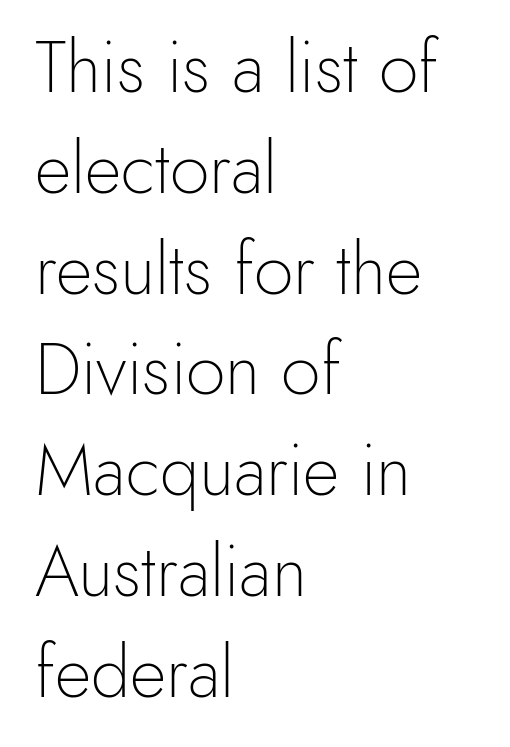
Is the letter spacing exaggerated? No — it looks like the ordinary default. No heavy texture on the line: the type isn't bold. The letters stand upright; this is a roman face. Layout note: lines flush left.
